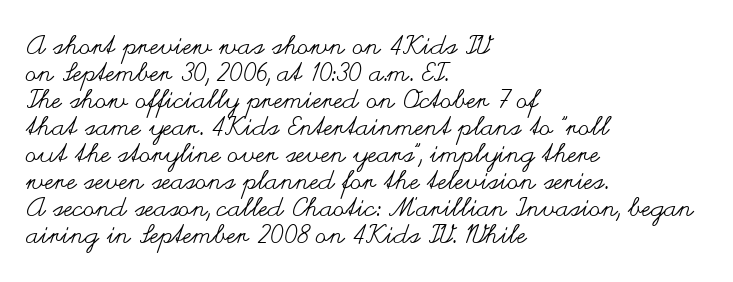
The image shows 26 px text type; set left-aligned, tight line spacing (1.04x), normal letter spacing, not underlined.
